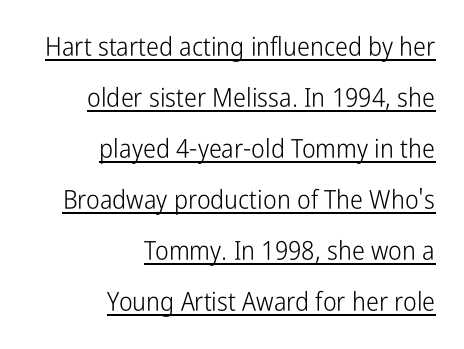
The image shows 26 px text type, upright; set right-aligned, loose line spacing (1.96x), normal letter spacing, underlined.
